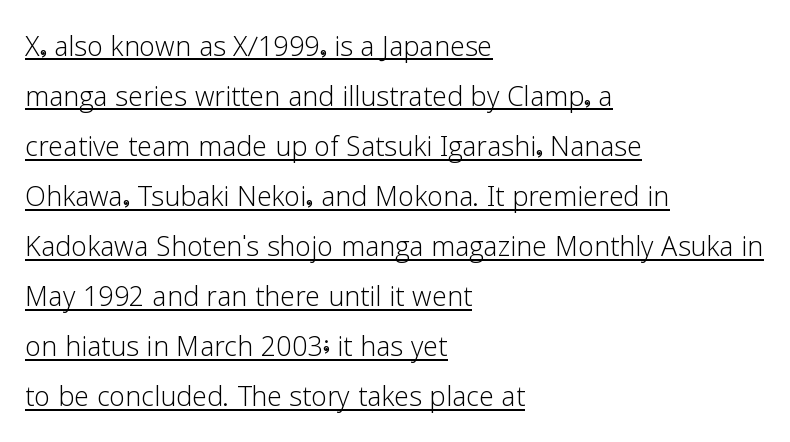
Q: Is the text bold? A: No.
Q: Is the text italic (slanted)? A: No, it is upright.
Q: Is the typeface a serif or a sans-serif typeface? A: Sans-serif.
Q: Is the text underlined? A: Yes.
Q: How is the paragraph aligned? A: Left-aligned.
Q: Is the spacing between letters normal or unusually wide? A: Normal.
Q: Is the spacing between lines tight, normal or loose? A: Normal.
Q: Width (condensed, normal, or wide)? A: Normal.
Q: Stroke contrast? A: Low.
Q: x-height? A: Medium.
Q: Monospaced? A: No.
